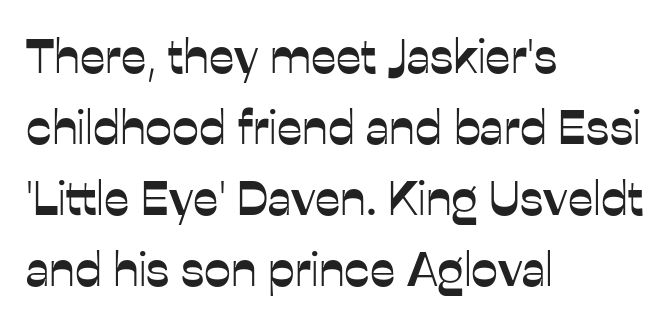
{"serif": "no", "italic": "no", "width": "normal", "stroke_contrast": "low", "x_height": "medium", "monospaced": "no", "underline": "no", "align": "left", "line_spacing": "normal", "line_spacing_ratio": 1.48, "letter_spacing": "normal", "letter_spacing_em": 0.0, "glyph_px": 48}
